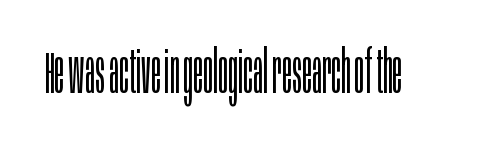
Q: Is the text bold? A: No.
Q: Is the text italic (slanted)? A: No, it is upright.
Q: Is the typeface a serif or a sans-serif typeface? A: Sans-serif.
Q: Is the text underlined? A: No.
Q: Is the spacing between letters normal or unusually wide? A: Normal.
Q: Width (condensed, normal, or wide)? A: Condensed.
Q: Stroke contrast? A: Low.
Q: x-height? A: Large.
Q: Monospaced? A: No.
